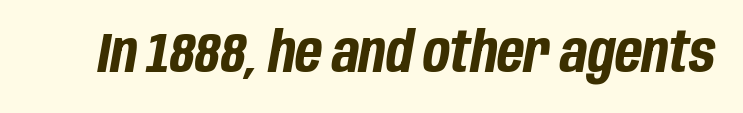
Q: Is the text bold? A: Yes.
Q: Is the text italic (slanted)? A: Yes, it leans right by about 10 degrees.
Q: Is the text underlined? A: No.
Q: Is the spacing between letters normal or unusually wide? A: Normal.
Q: Width (condensed, normal, or wide)? A: Condensed.
Q: Stroke contrast? A: Low.
Q: x-height? A: Large.
Q: Monospaced? A: No.
